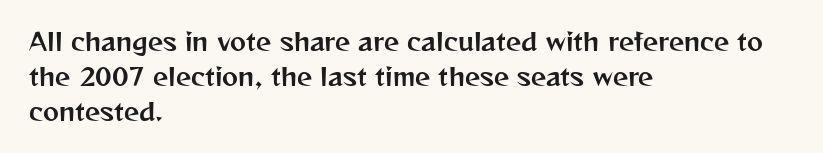
This sample keeps an unexceptional amount of space between lines. These lines keep a tight, regular rhythm from letter to letter. Every stem runs plumb, perpendicular to the baseline. Reading down the block, your eye returns to a fixed left position each line. The string is rendered with underlining switched off.
